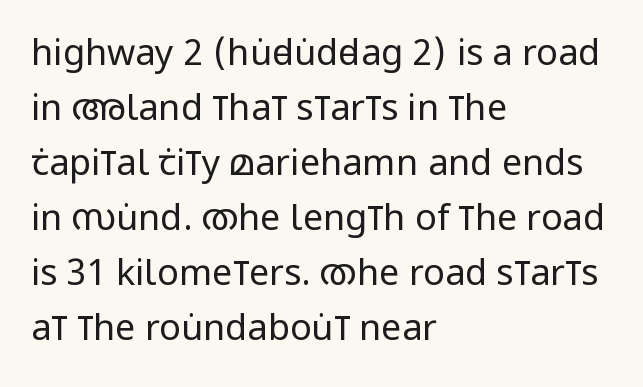
Q: Is the text bold? A: No.
Q: Is the text italic (slanted)? A: No, it is upright.
Q: Is the typeface a serif or a sans-serif typeface? A: Sans-serif.
Q: Is the text underlined? A: No.
Q: How is the paragraph aligned? A: Left-aligned.
Q: Is the spacing between letters normal or unusually wide? A: Normal.
Q: Is the spacing between lines tight, normal or loose? A: Normal.
Q: Width (condensed, normal, or wide)? A: Condensed.
Q: Stroke contrast? A: Low.
Q: x-height? A: Large.
Q: Monospaced? A: No.
